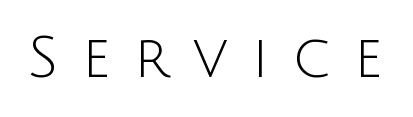
Glyph-to-glyph distance is far greater than everyday printed text. Font category for this specimen: sans-serif. Stem width sits at or under what a default text font uses. The face used here is proportionally spaced, like ordinary book or web type.
